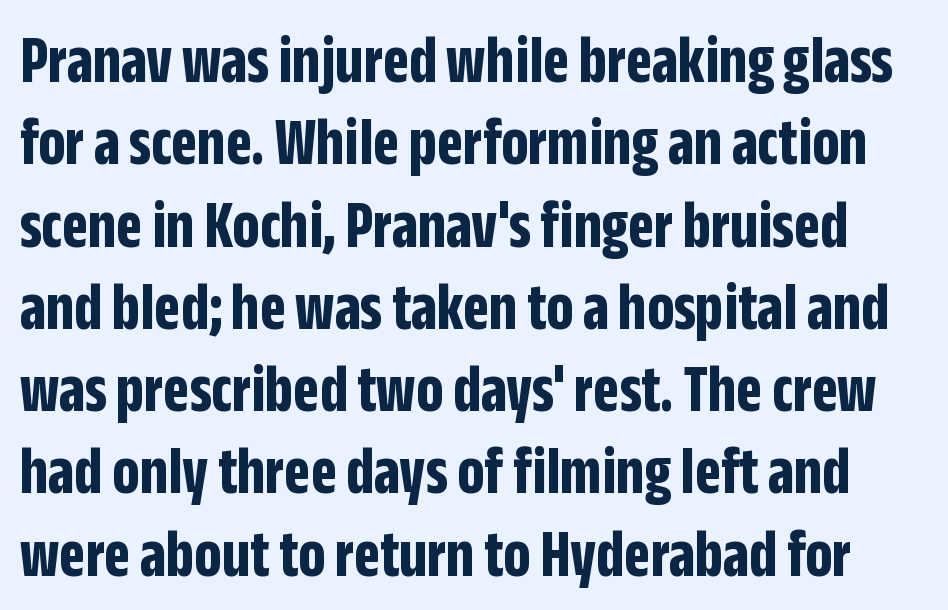
Underlining? Definitely not there. I'd call this a sans setting — the letters go barefoot. This sample uses plain, unmodified letter spacing. A typesetter would call this proportional, since set widths differ per character. Chunky letters — that's bold for sure. Posture: straight, roman, zero tilt.
